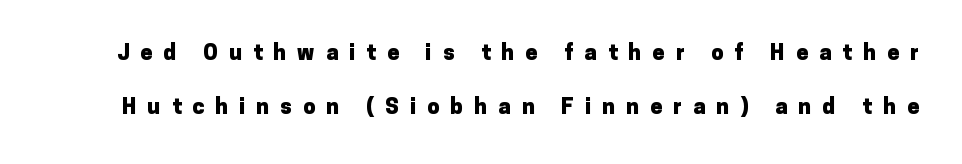
{"italic": "no", "bold": "yes", "underline": "no", "line_spacing": "loose", "line_spacing_ratio": 2.46, "letter_spacing": "wide", "letter_spacing_em": 0.5, "glyph_px": 22}
